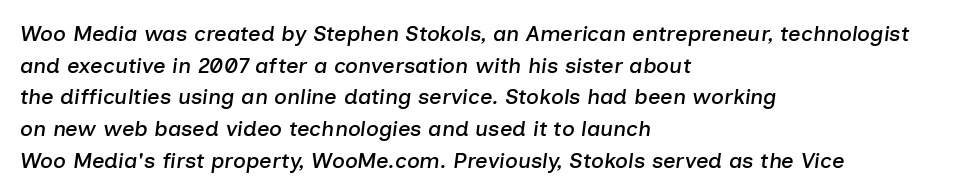
{"italic": "yes", "lean": "right", "slant_degrees": 7, "underline": "no", "align": "left", "line_spacing": "normal", "line_spacing_ratio": 1.44, "letter_spacing": "normal", "letter_spacing_em": 0.0, "glyph_px": 22}
